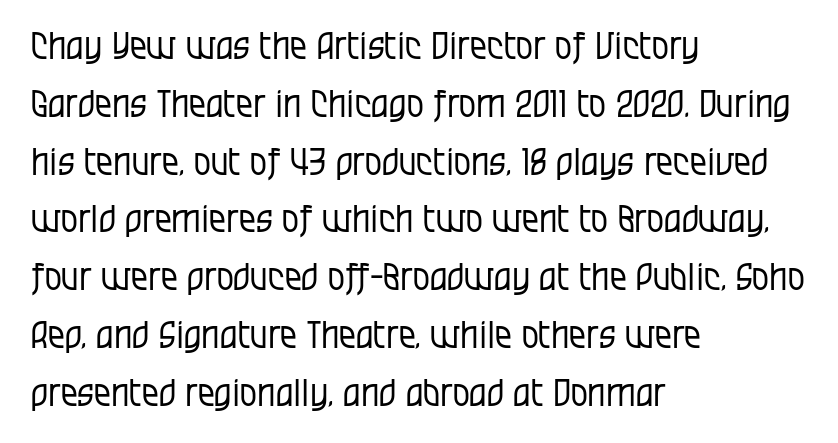
Q: Is the text bold? A: No.
Q: Is the text italic (slanted)? A: No, it is upright.
Q: Is the typeface a serif or a sans-serif typeface? A: Sans-serif.
Q: Is the text underlined? A: No.
Q: How is the paragraph aligned? A: Left-aligned.
Q: Is the spacing between letters normal or unusually wide? A: Normal.
Q: Is the spacing between lines tight, normal or loose? A: Normal.
Q: Width (condensed, normal, or wide)? A: Condensed.
Q: Stroke contrast? A: Low.
Q: x-height? A: Large.
Q: Monospaced? A: No.
